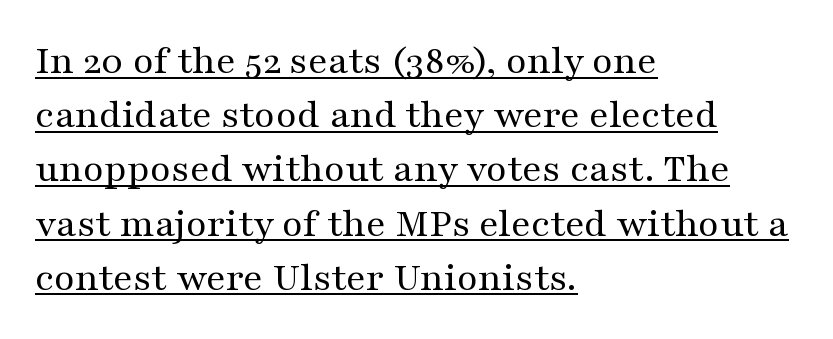
{"serif": "yes", "italic": "no", "bold": "no", "weight": "regular", "width": "wide", "stroke_contrast": "medium", "x_height": "medium", "monospaced": "no", "underline": "yes", "align": "left", "line_spacing": "normal", "line_spacing_ratio": 1.29, "letter_spacing": "normal", "letter_spacing_em": 0.0, "glyph_px": 42}
